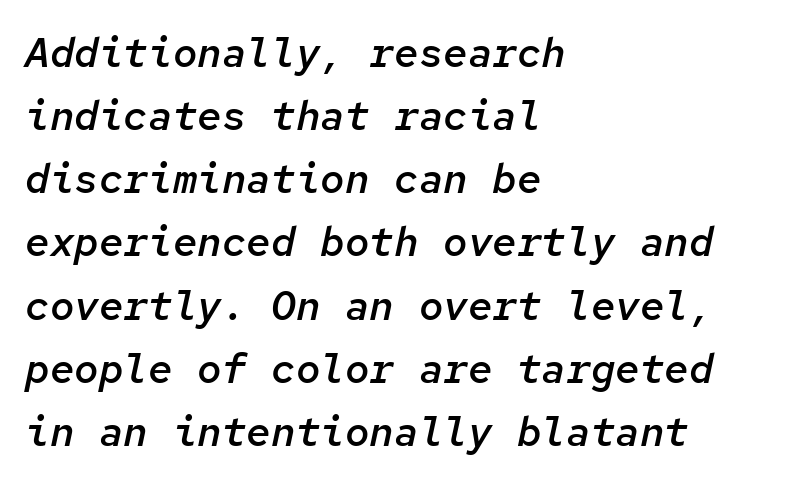
Q: Is the text bold? A: Semi-bold.
Q: Is the text italic (slanted)? A: Yes, it leans right by about 12 degrees.
Q: Is the text underlined? A: No.
Q: How is the paragraph aligned? A: Left-aligned.
Q: Is the spacing between letters normal or unusually wide? A: Normal.
Q: Is the spacing between lines tight, normal or loose? A: Normal.
Q: Width (condensed, normal, or wide)? A: Normal.
Q: Stroke contrast? A: Low.
Q: x-height? A: Medium.
Q: Monospaced? A: Yes.
